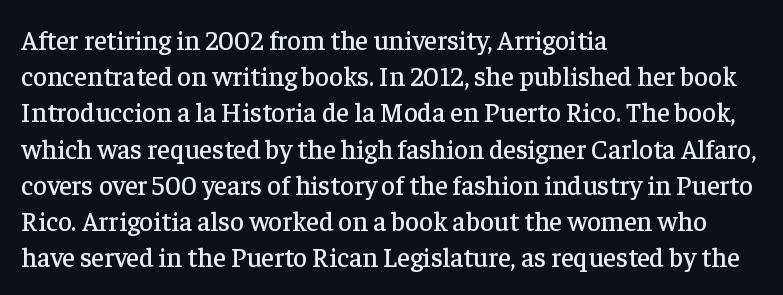
Q: Is the text italic (slanted)? A: No, it is upright.
Q: Is the text underlined? A: No.
Q: How is the paragraph aligned? A: Left-aligned.
Q: Is the spacing between letters normal or unusually wide? A: Normal.
Q: Is the spacing between lines tight, normal or loose? A: Normal.
